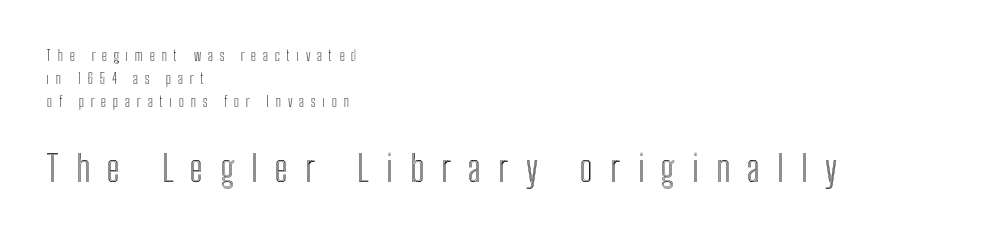
{"italic": "no", "width": "condensed", "x_height": "medium", "monospaced": "no", "underline": "no", "align": "left", "line_spacing": "normal", "line_spacing_ratio": 1.66, "letter_spacing": "wide", "letter_spacing_em": 0.48, "larger_block": "second", "size_ratio": 2.57, "glyph_px": 36}
